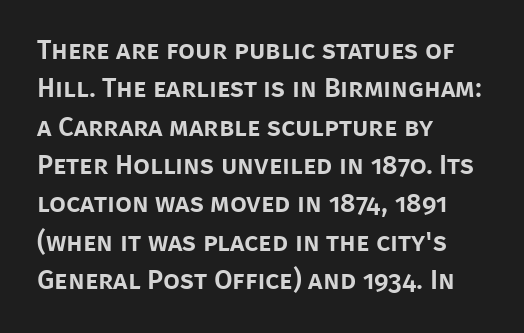
Q: Is the text italic (slanted)? A: No, it is upright.
Q: Is the text underlined? A: No.
Q: How is the paragraph aligned? A: Left-aligned.
Q: Is the spacing between letters normal or unusually wide? A: Normal.
Q: Is the spacing between lines tight, normal or loose? A: Normal.
